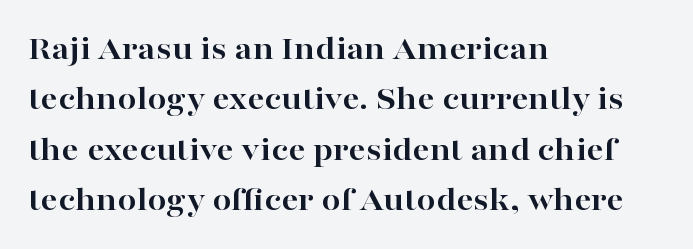
{"serif": "yes", "italic": "no", "bold": "yes", "weight": "bold", "width": "wide", "stroke_contrast": "high", "x_height": "medium", "monospaced": "no", "underline": "no", "align": "left", "line_spacing": "normal", "line_spacing_ratio": 1.48, "letter_spacing": "normal", "letter_spacing_em": 0.0, "glyph_px": 34}
